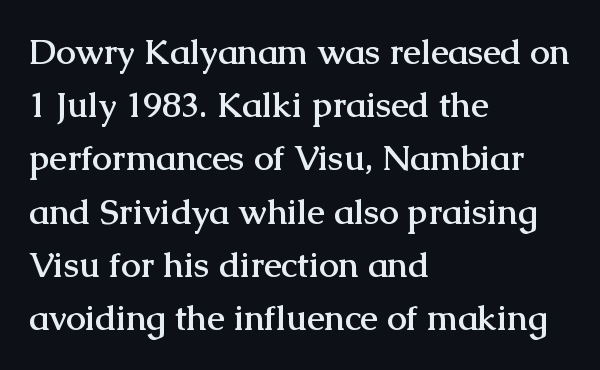
Q: Is the text bold? A: Yes.
Q: Is the text italic (slanted)? A: No, it is upright.
Q: Is the typeface a serif or a sans-serif typeface? A: Serif.
Q: Is the text underlined? A: No.
Q: How is the paragraph aligned? A: Left-aligned.
Q: Is the spacing between letters normal or unusually wide? A: Normal.
Q: Is the spacing between lines tight, normal or loose? A: Normal.
Q: Width (condensed, normal, or wide)? A: Normal.
Q: Stroke contrast? A: Medium.
Q: x-height? A: Medium.
Q: Monospaced? A: No.
